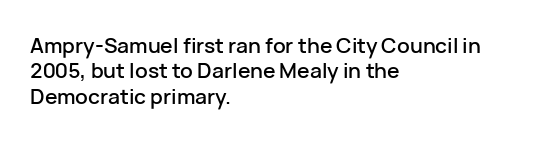
The image shows 21 px text type, upright; set left-aligned, line spacing 1.21x, normal letter spacing, not underlined.
